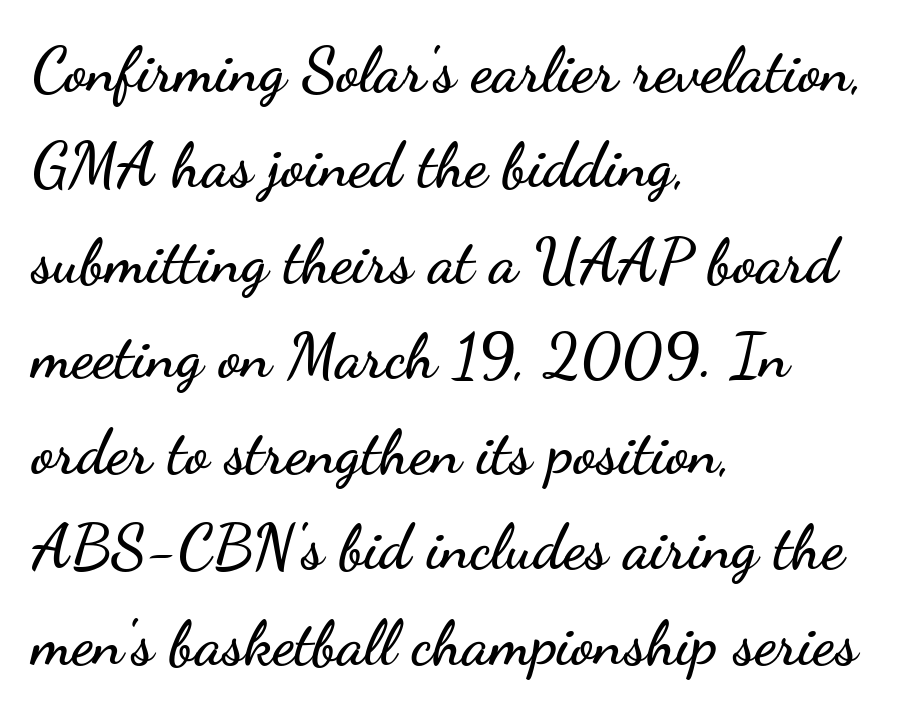
{"serif": "no", "width": "wide", "stroke_contrast": "low", "x_height": "small", "monospaced": "no", "underline": "no", "align": "left", "line_spacing": "normal", "line_spacing_ratio": 1.54, "letter_spacing": "normal", "letter_spacing_em": 0.0, "glyph_px": 62}
